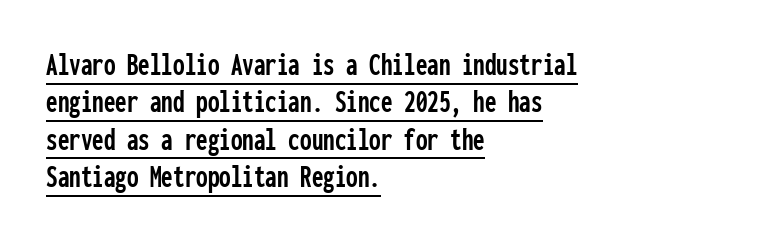
{"serif": "no", "italic": "no", "width": "condensed", "stroke_contrast": "low", "x_height": "medium", "monospaced": "yes", "underline": "yes", "align": "left", "line_spacing": "tight", "line_spacing_ratio": 1.13, "letter_spacing": "normal", "letter_spacing_em": 0.0, "glyph_px": 33}
